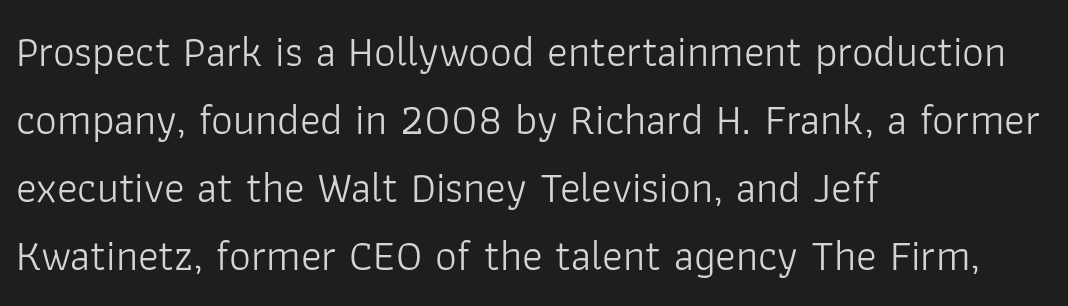
Q: Is the text bold? A: No.
Q: Is the text italic (slanted)? A: No, it is upright.
Q: Is the typeface a serif or a sans-serif typeface? A: Sans-serif.
Q: Is the text underlined? A: No.
Q: How is the paragraph aligned? A: Left-aligned.
Q: Is the spacing between letters normal or unusually wide? A: Normal.
Q: Is the spacing between lines tight, normal or loose? A: Normal.
Q: Width (condensed, normal, or wide)? A: Normal.
Q: Stroke contrast? A: Low.
Q: x-height? A: Medium.
Q: Monospaced? A: No.
